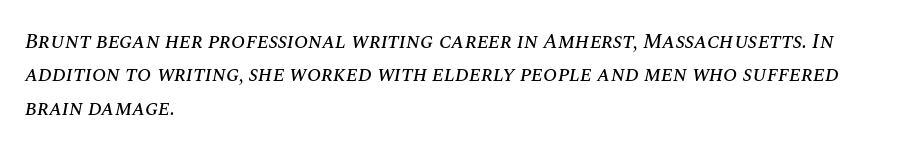
{"italic": "yes", "lean": "right", "slant_degrees": 10, "underline": "no", "align": "left", "line_spacing": "normal", "line_spacing_ratio": 1.59, "letter_spacing": "normal", "letter_spacing_em": 0.0, "glyph_px": 21}
